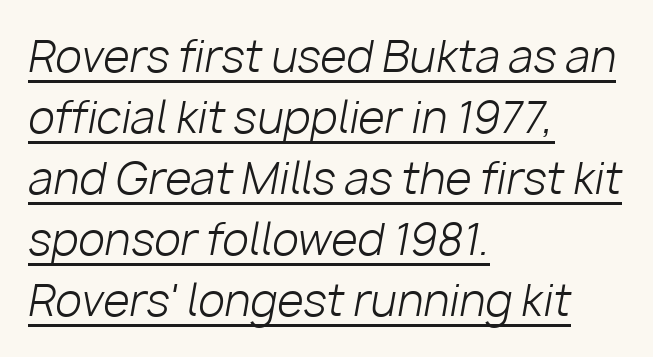
Q: Is the text bold? A: No.
Q: Is the text italic (slanted)? A: Yes, it leans right by about 10 degrees.
Q: Is the text underlined? A: Yes.
Q: How is the paragraph aligned? A: Left-aligned.
Q: Is the spacing between letters normal or unusually wide? A: Normal.
Q: Is the spacing between lines tight, normal or loose? A: Normal.
Q: Width (condensed, normal, or wide)? A: Normal.
Q: Stroke contrast? A: Low.
Q: x-height? A: Medium.
Q: Monospaced? A: No.
